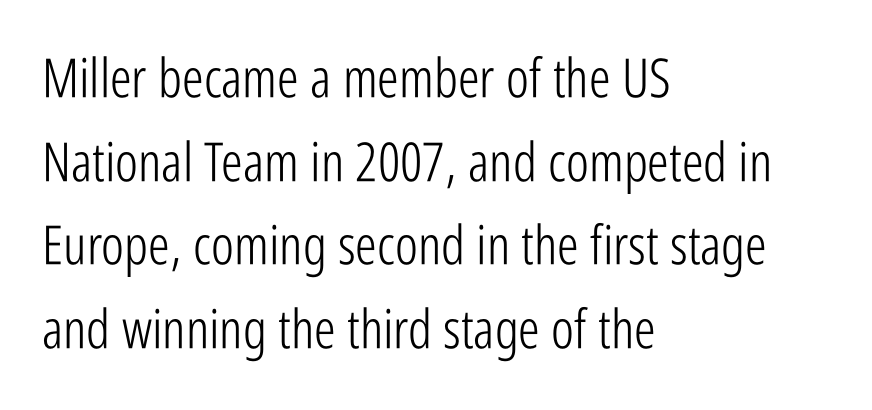
{"serif": "no", "italic": "no", "bold": "no", "weight": "light", "width": "condensed", "stroke_contrast": "low", "x_height": "medium", "monospaced": "no", "underline": "no", "align": "left", "line_spacing": "normal", "line_spacing_ratio": 1.55, "letter_spacing": "normal", "letter_spacing_em": 0.0, "glyph_px": 54}
